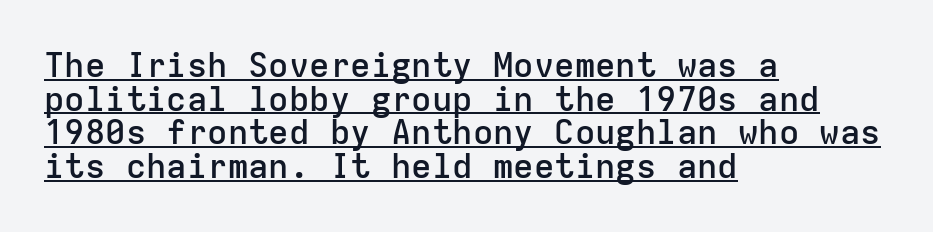
The image shows 34 px semibold sans-serif type, upright, monospaced; set left-aligned, tight line spacing (0.99x), normal letter spacing, underlined; low stroke contrast and a medium x-height.
